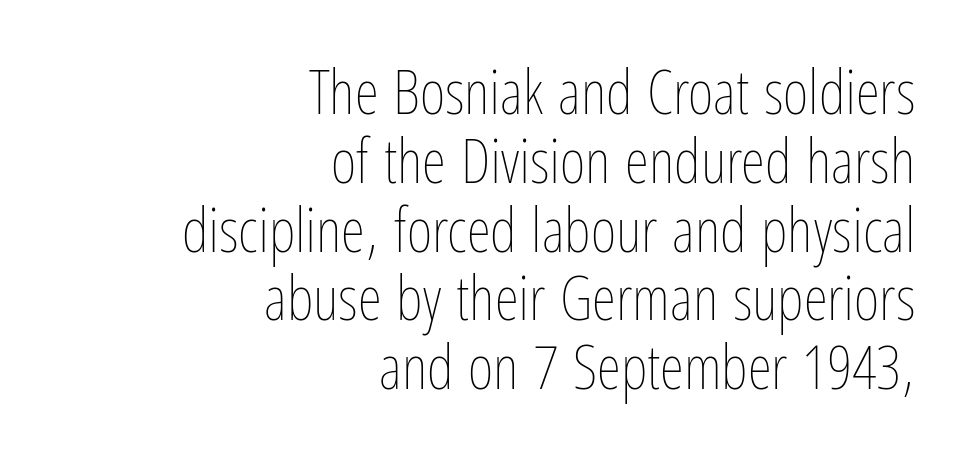
{"italic": "no", "bold": "no", "weight": "thin", "width": "condensed", "stroke_contrast": "low", "x_height": "medium", "monospaced": "no", "underline": "no", "align": "right", "line_spacing": "tight", "line_spacing_ratio": 1.11, "letter_spacing": "normal", "letter_spacing_em": 0.0, "glyph_px": 62}
